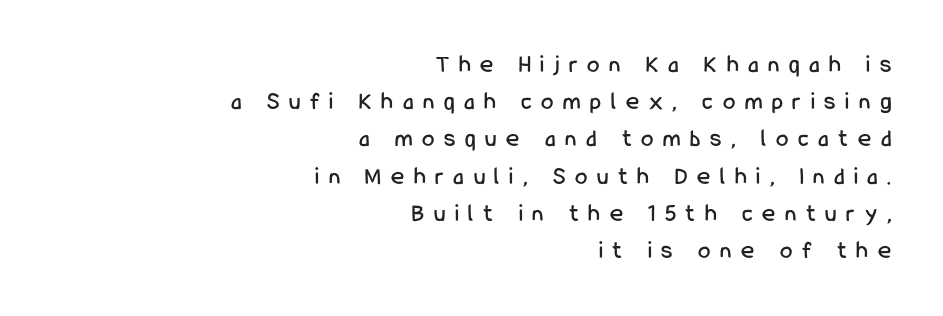
A flush-right, rag-left setting is used for this passage. These lines sit exactly where default settings would place them. Vertical strokes here are truly vertical. The words here are not underlined.
